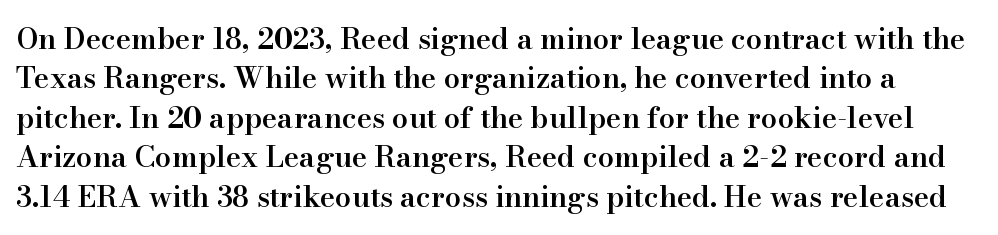
{"serif": "yes", "italic": "no", "bold": "semi", "weight": "semibold", "width": "normal", "stroke_contrast": "high", "x_height": "small", "monospaced": "no", "underline": "no", "line_spacing": "normal", "line_spacing_ratio": 1.36, "letter_spacing": "normal", "letter_spacing_em": 0.0, "glyph_px": 29}
